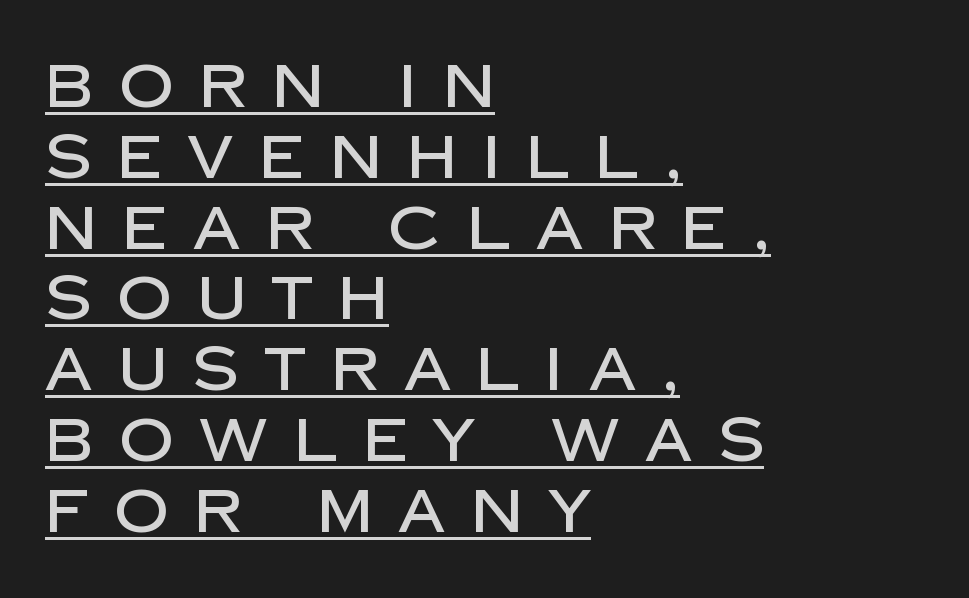
Q: Is the text italic (slanted)? A: No, it is upright.
Q: Is the typeface a serif or a sans-serif typeface? A: Sans-serif.
Q: Is the text underlined? A: Yes.
Q: How is the paragraph aligned? A: Left-aligned.
Q: Is the spacing between letters normal or unusually wide? A: Unusually wide.
Q: Width (condensed, normal, or wide)? A: Normal.
Q: Stroke contrast? A: Low.
Q: x-height? A: Large.
Q: Monospaced? A: No.
